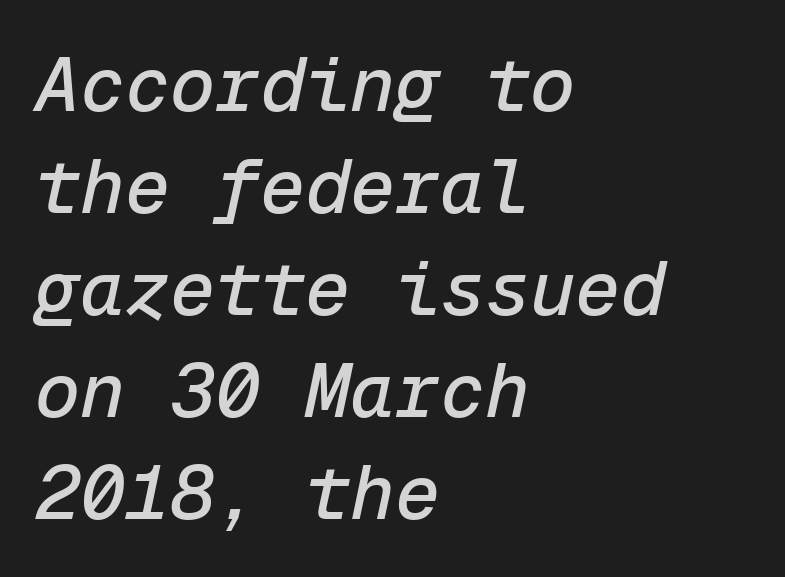
The image shows 75 px text type, italic (leaning right), monospaced; set left-aligned, normal line spacing (1.36x), normal letter spacing, not underlined; low stroke contrast and a medium x-height.
